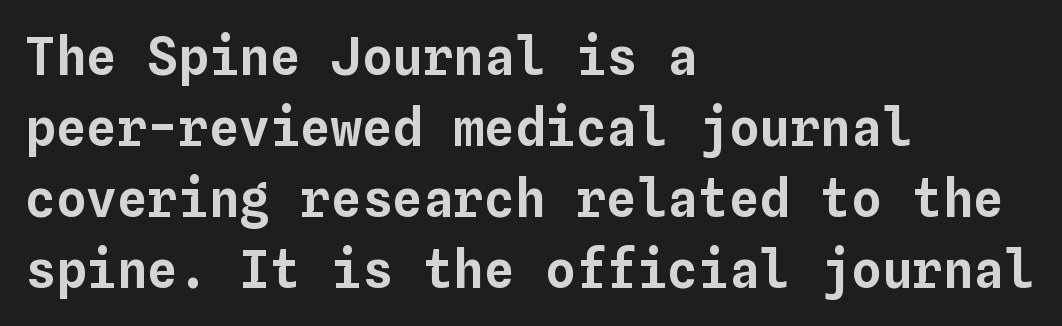
The image shows 51 px text type, upright, monospaced; set left-aligned, normal line spacing (1.39x), normal letter spacing, not underlined; low stroke contrast and a medium x-height.
